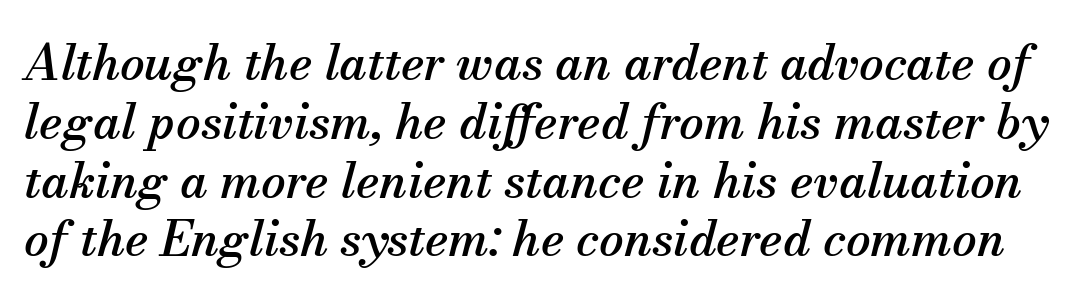
In terms of letterspacing, this is plain default setting. The passage shown is typeset with a serif family. A typesetter would call this proportional, since set widths differ per character. In terms of posture, this sample is oblique. The specimen omits any rule beneath the text block's lines.
